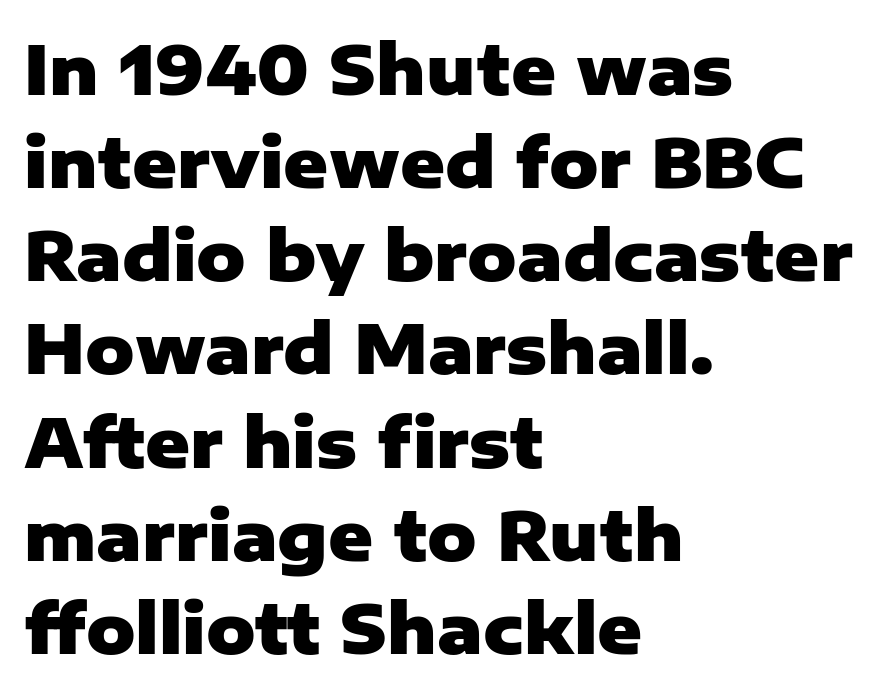
The passage shown is typed in a proportional face where columns would drift. The passage shown is emphatically bold. The typography opts for an upright posture over an oblique one. Is the block centered? No — it sits flush against the left margin.
